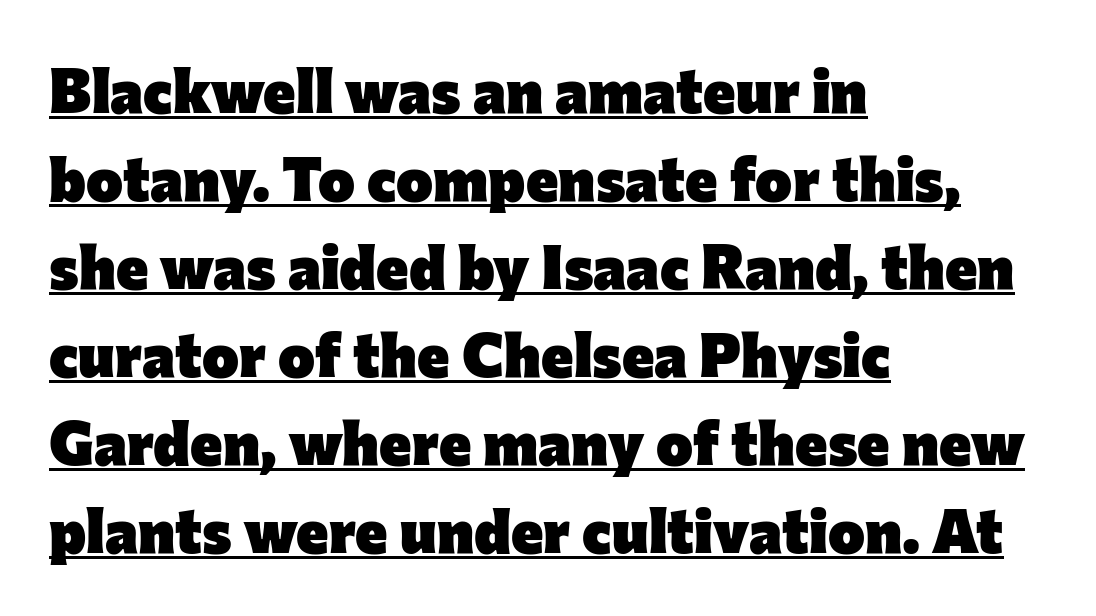
Q: Is the text bold? A: Yes.
Q: Is the text italic (slanted)? A: No, it is upright.
Q: Is the typeface a serif or a sans-serif typeface? A: Sans-serif.
Q: Is the text underlined? A: Yes.
Q: How is the paragraph aligned? A: Left-aligned.
Q: Is the spacing between letters normal or unusually wide? A: Normal.
Q: Is the spacing between lines tight, normal or loose? A: Normal.
Q: Width (condensed, normal, or wide)? A: Normal.
Q: Stroke contrast? A: Low.
Q: x-height? A: Medium.
Q: Monospaced? A: No.
